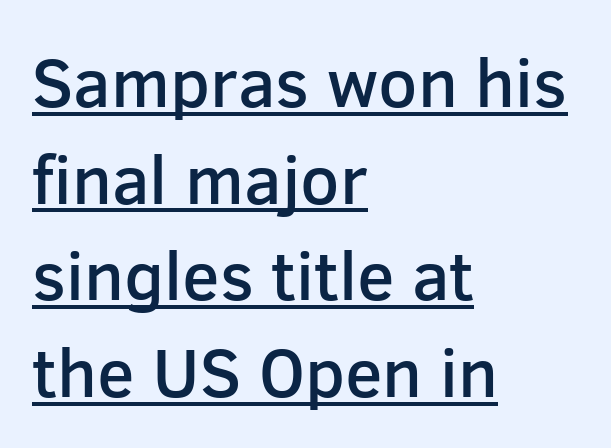
Q: Is the text bold? A: Semi-bold.
Q: Is the text italic (slanted)? A: No, it is upright.
Q: Is the typeface a serif or a sans-serif typeface? A: Sans-serif.
Q: Is the text underlined? A: Yes.
Q: How is the paragraph aligned? A: Left-aligned.
Q: Is the spacing between letters normal or unusually wide? A: Normal.
Q: Is the spacing between lines tight, normal or loose? A: Normal.
Q: Width (condensed, normal, or wide)? A: Normal.
Q: Stroke contrast? A: Low.
Q: x-height? A: Medium.
Q: Monospaced? A: No.
